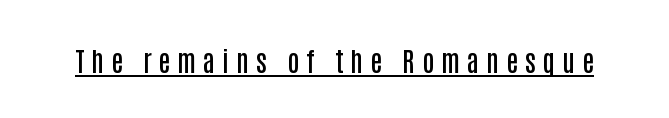
The specimen includes a rule beneath the text block's lines. Look at the stroke-to-counter ratio: somewhat heavy, a semibold. Honestly, the letter spacing is so wide it's the main thing you notice. Notice how the stems are strictly vertical — no italics here.
